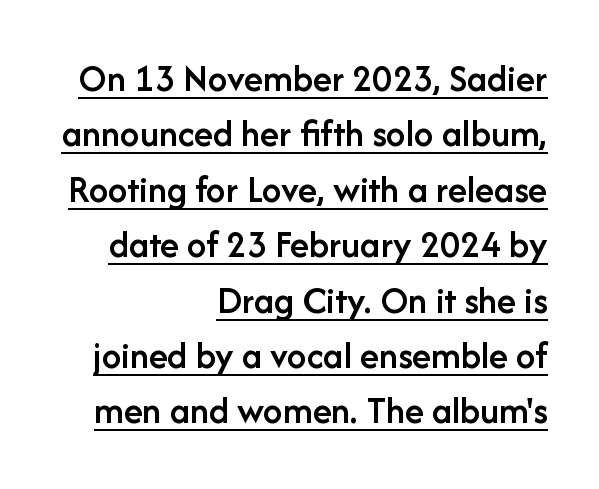
Q: Is the text bold? A: Semi-bold.
Q: Is the text italic (slanted)? A: No, it is upright.
Q: Is the typeface a serif or a sans-serif typeface? A: Sans-serif.
Q: Is the text underlined? A: Yes.
Q: How is the paragraph aligned? A: Right-aligned.
Q: Is the spacing between letters normal or unusually wide? A: Normal.
Q: Is the spacing between lines tight, normal or loose? A: Normal.
Q: Width (condensed, normal, or wide)? A: Normal.
Q: Stroke contrast? A: Low.
Q: x-height? A: Medium.
Q: Monospaced? A: No.
